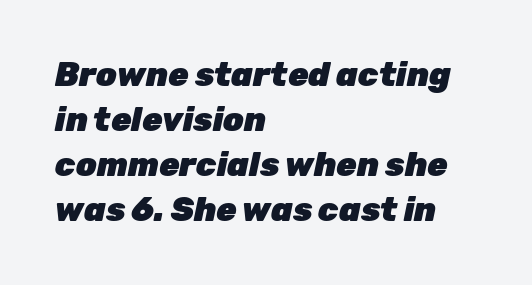
The image shows 33 px heavy type, italic (leaning right); set left-aligned, normal line spacing (1.36x), normal letter spacing, not underlined; low stroke contrast and a medium x-height.
